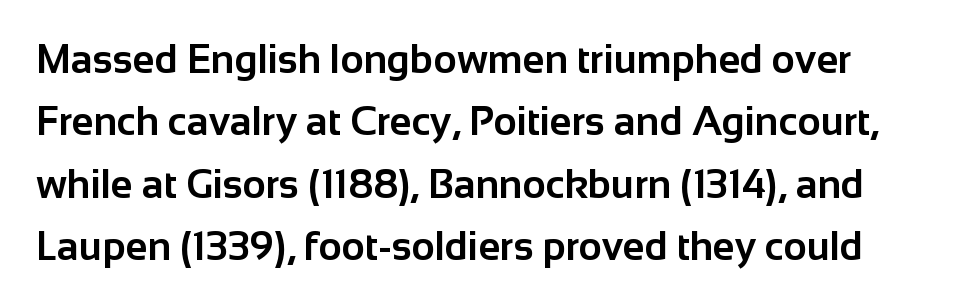
{"serif": "no", "italic": "no", "bold": "yes", "weight": "bold", "width": "normal", "stroke_contrast": "low", "x_height": "medium", "monospaced": "no", "underline": "no", "line_spacing": "normal", "line_spacing_ratio": 1.56, "letter_spacing": "normal", "letter_spacing_em": 0.0, "glyph_px": 40}
